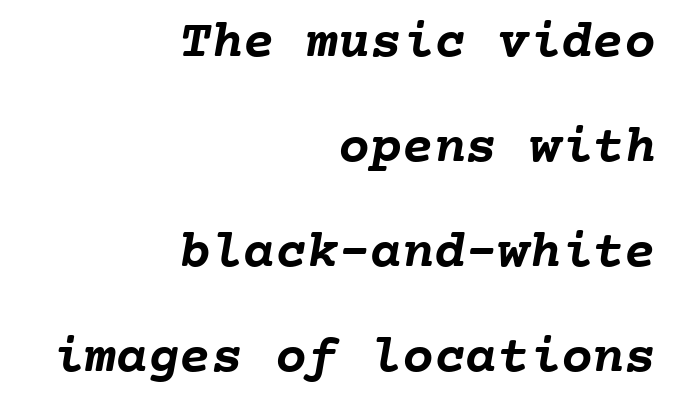
Strokes here are thick enough to call this a true bold. This sample trades compactness for vertical openness between lines. Here the glyphs are tracked normally, forming tight word shapes. Any mark beneath the type? The region is blank. Each letter, wide or thin by design, is forced into the same width here. A flush-right, rag-left setting is used for this passage.
